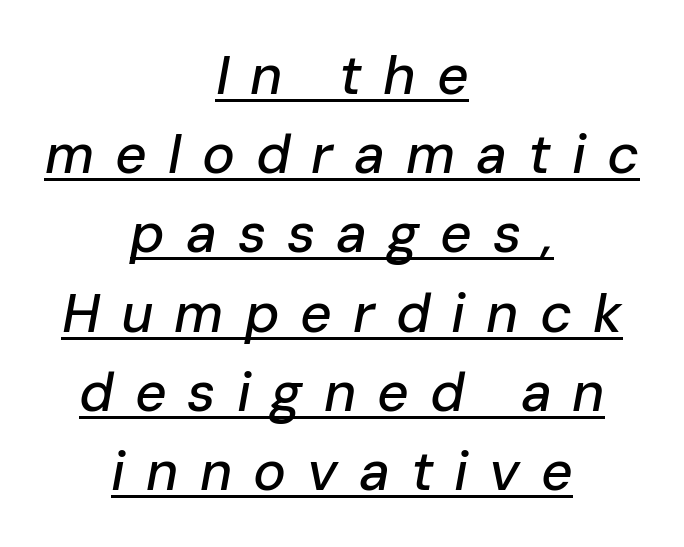
The image shows 55 px text type, italic (leaning right); set centered, normal line spacing (1.44x), unusually wide letter spacing (+0.38 em), underlined; low stroke contrast and a medium x-height.
